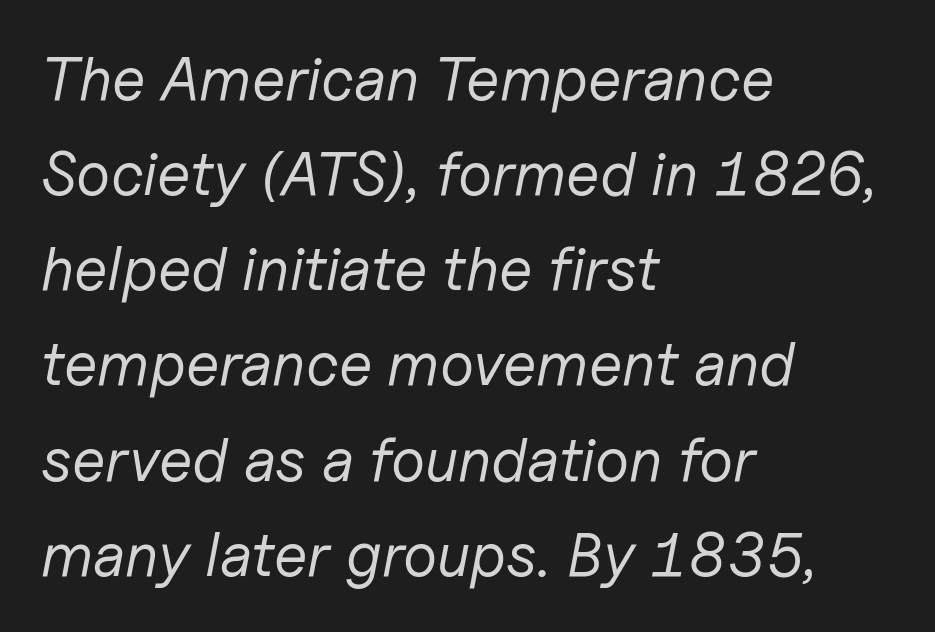
{"italic": "yes", "lean": "right", "slant_degrees": 11, "bold": "no", "weight": "regular", "width": "normal", "stroke_contrast": "low", "x_height": "medium", "monospaced": "no", "underline": "no", "align": "left", "line_spacing": "normal", "line_spacing_ratio": 1.56, "letter_spacing": "normal", "letter_spacing_em": 0.0, "glyph_px": 61}
